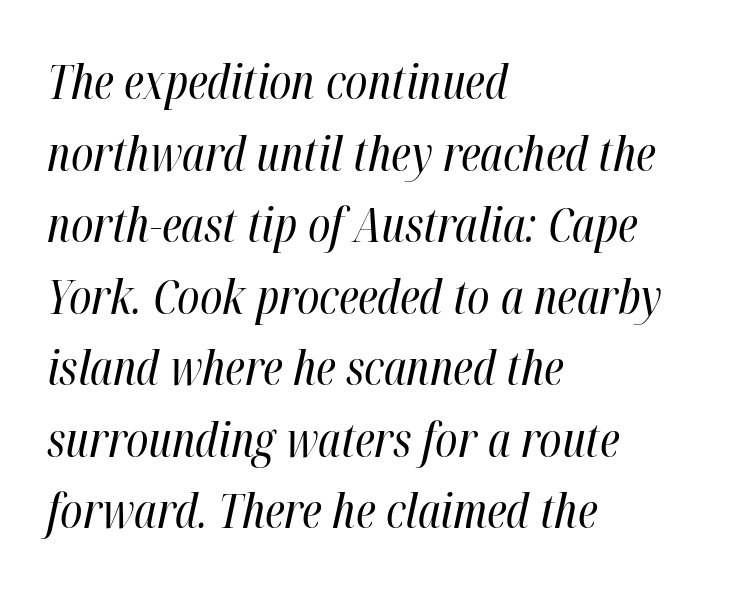
Proportional: the letters do not fall into vertical columns. Inter-character spacing is left at the font's built-in metrics. The letterforms sit at book weight or below. Italic? Definitely — the glyphs are oblique. Decoration check: the copy has no underline. Line starts are locked; line ends wander.
